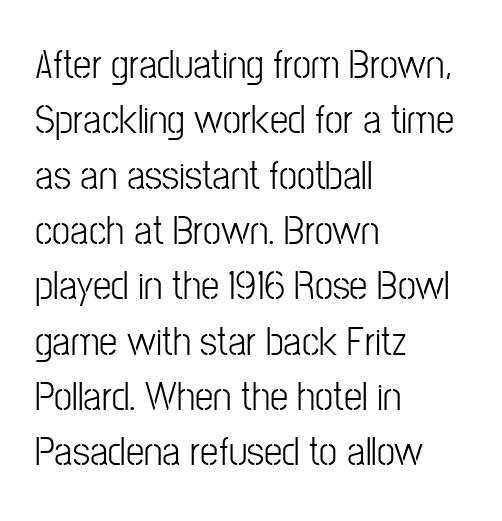
The image shows 41 px light, condensed sans-serif type, upright; set left-aligned, normal line spacing (1.35x), normal letter spacing, not underlined; low stroke contrast and a medium x-height.
